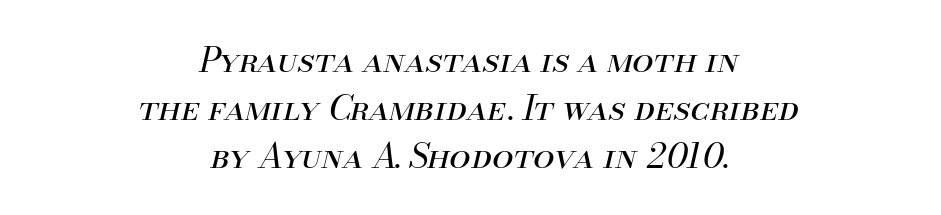
Q: Is the text bold? A: No.
Q: Is the text italic (slanted)? A: Yes, it leans right by about 13 degrees.
Q: Is the text underlined? A: No.
Q: How is the paragraph aligned? A: Centered.
Q: Is the spacing between letters normal or unusually wide? A: Normal.
Q: Is the spacing between lines tight, normal or loose? A: Normal.
Q: Width (condensed, normal, or wide)? A: Normal.
Q: Stroke contrast? A: Medium.
Q: x-height? A: Small.
Q: Monospaced? A: No.
